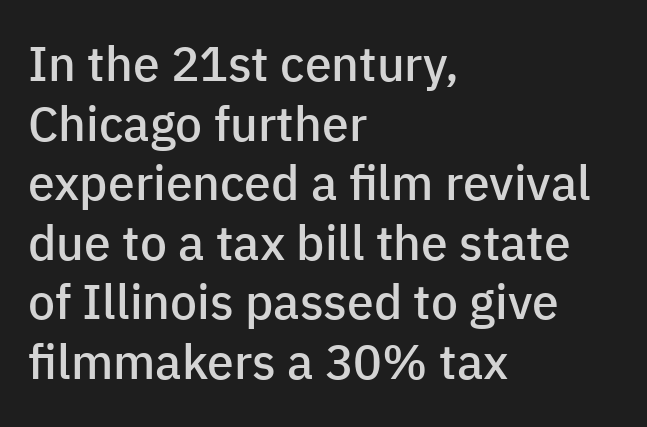
Q: Is the text bold? A: Semi-bold.
Q: Is the text italic (slanted)? A: No, it is upright.
Q: Is the typeface a serif or a sans-serif typeface? A: Sans-serif.
Q: Is the text underlined? A: No.
Q: How is the paragraph aligned? A: Left-aligned.
Q: Is the spacing between letters normal or unusually wide? A: Normal.
Q: Width (condensed, normal, or wide)? A: Normal.
Q: Stroke contrast? A: Low.
Q: x-height? A: Medium.
Q: Monospaced? A: No.
